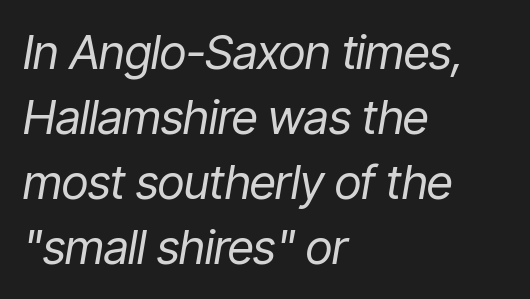
Emphasis-style slanted type is in use. Caption: standard tracking, unaltered. The passage shown is not underscored anywhere. The font sits on the lighter half of the weight spectrum, regular included. These lines are rendered in a variable-pitch font. Quick note: interline space is typical.
